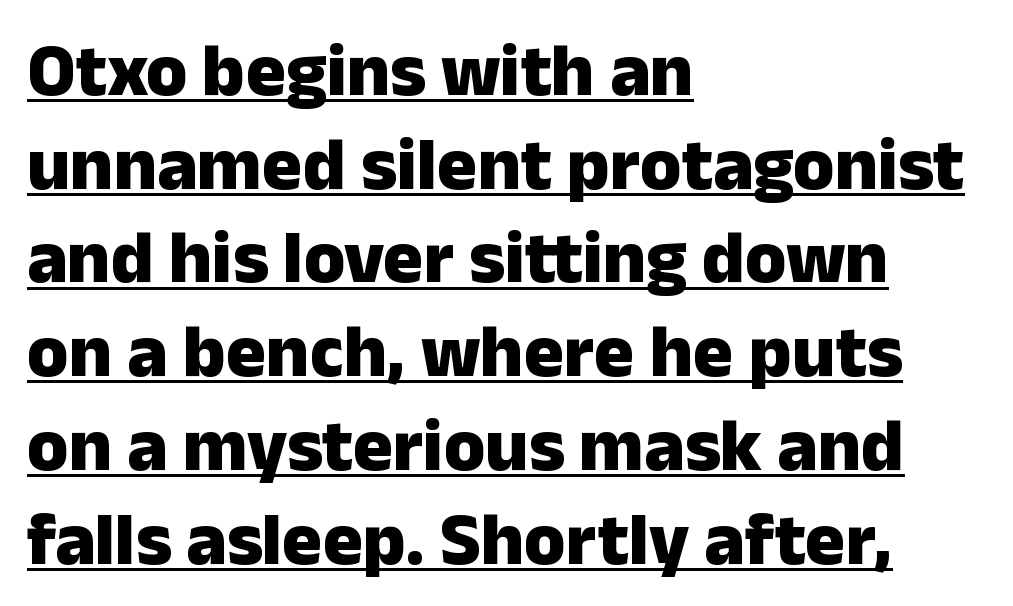
Glyph-to-glyph distance matches everyday printed text. Line beginnings align vertically; line endings do not. Leading matches the norm, producing a regular column. This rendering employs a face without finishing strokes, i.e., a sans-serif. Think of a printed novel: that variable character pitch is what you see here.
